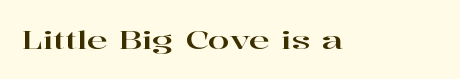
The image shows 25 px text type, upright; set normal letter spacing, not underlined.
